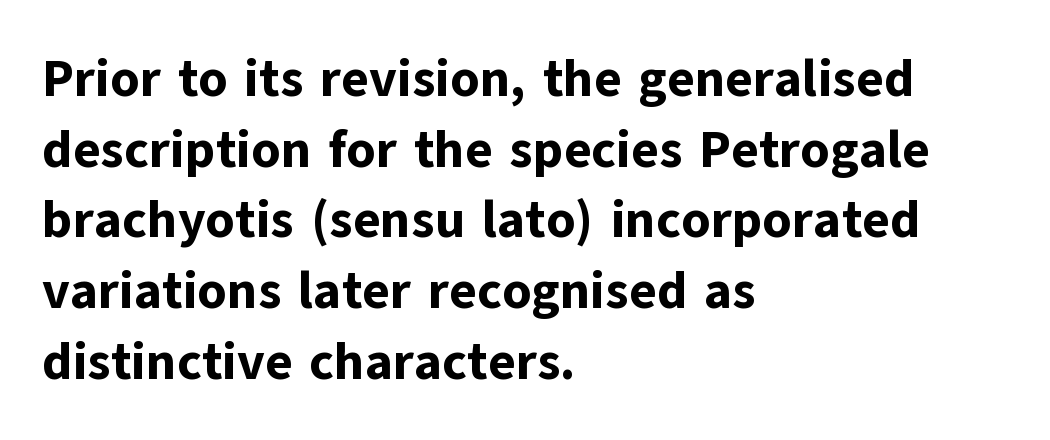
{"serif": "no", "italic": "no", "bold": "yes", "weight": "bold", "width": "normal", "stroke_contrast": "low", "x_height": "medium", "monospaced": "no", "underline": "no", "align": "left", "line_spacing": "normal", "line_spacing_ratio": 1.36, "letter_spacing": "normal", "letter_spacing_em": 0.0, "glyph_px": 52}
